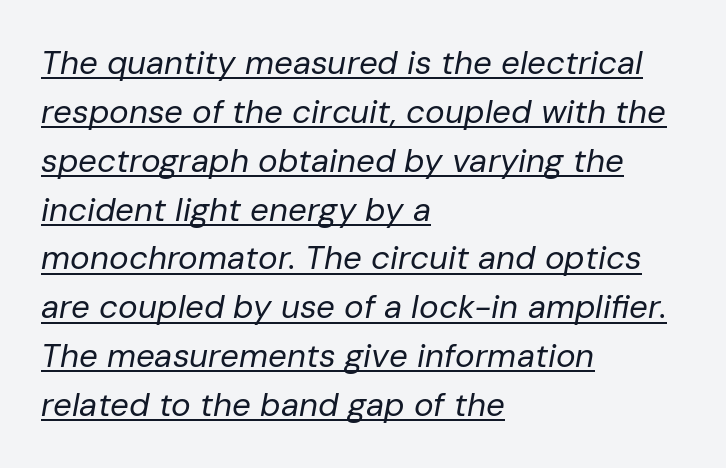
The image shows 33 px regular-weight type, italic (leaning right); set left-aligned, normal line spacing (1.48x), normal letter spacing, underlined; low stroke contrast and a medium x-height.
